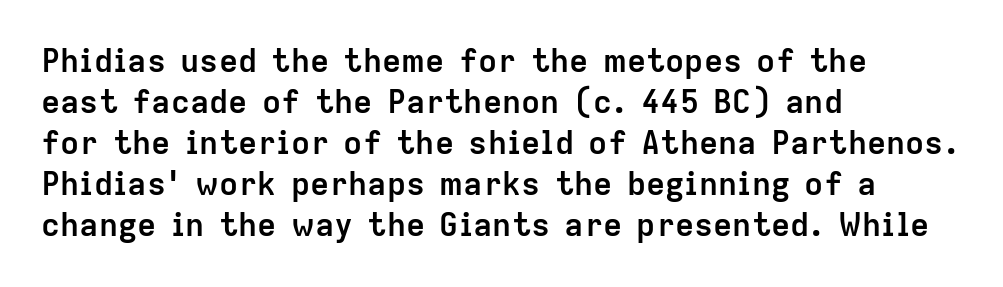
The image shows 32 px semibold sans-serif type, upright; set left-aligned, normal line spacing (1.28x), normal letter spacing, not underlined; low stroke contrast and a medium x-height.
